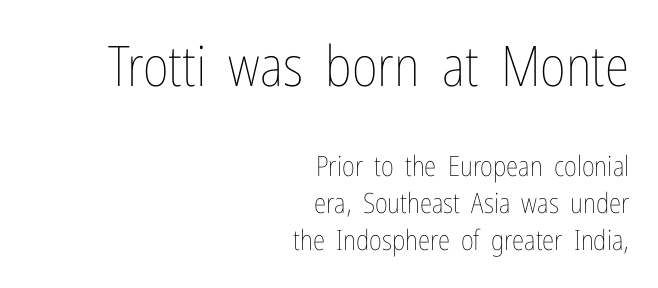
A student would call this right alignment; a typographer would say flush right, rag left. Lines of text with bare space underneath. The type is set solid horizontally, with unmodified tracking. These lines are rendered in a variable-pitch font. Here the first block reads like a headline and the second like body copy.
